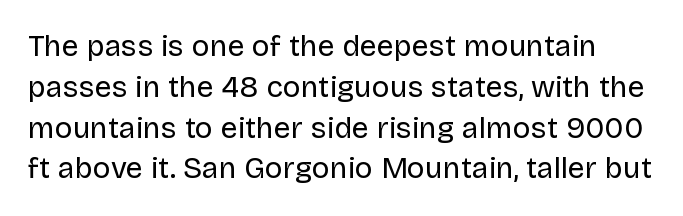
The image shows 30 px regular-weight sans-serif type, upright; set normal line spacing (1.36x), normal letter spacing, not underlined; low stroke contrast and a large x-height.
